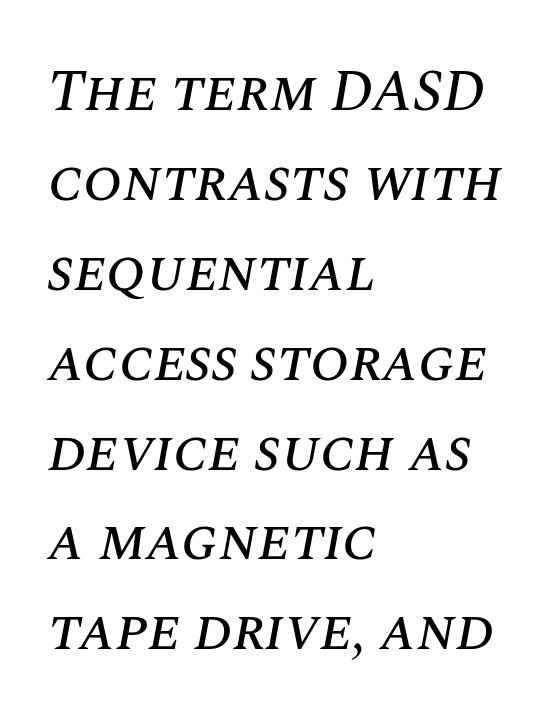
The image shows 58 px text type, italic (leaning right); set left-aligned, normal line spacing (1.55x), normal letter spacing, not underlined; medium stroke contrast and a large x-height.
